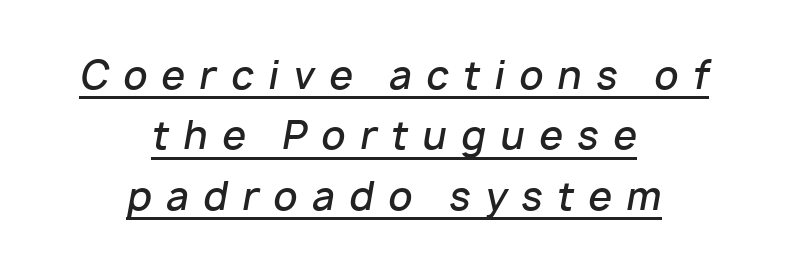
Underlining? Definitely there. Summary of vertical rhythm: regular, with standard interline spacing. Short and long lines alike share a common midpoint. Stems and bowls a touch heavier than normal — semibold. Tall strokes in this sample are angled rather than plumb.
